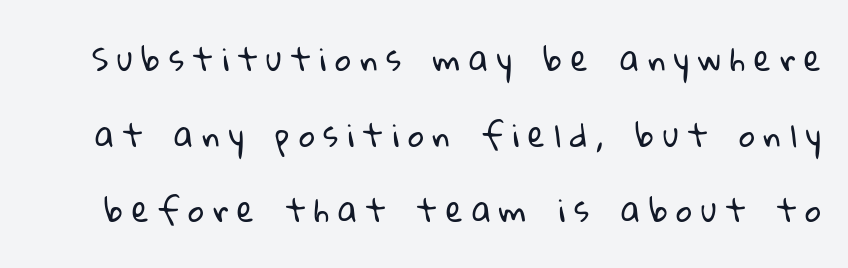
The image shows 31 px regular-weight sans-serif type; set loose line spacing (2.44x), unusually wide letter spacing (+0.29 em), not underlined; low stroke contrast and a medium x-height.
